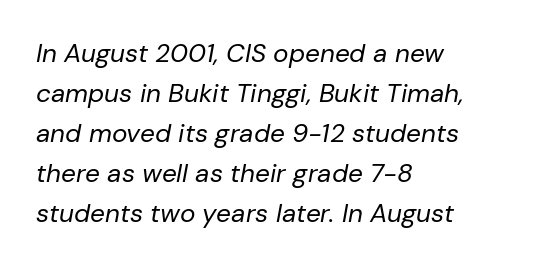
The text carries the slant typical of an italic or oblique font. How are the letters spaced? Ordinarily, with no added tracking. Rows of type keep a routine distance in the vertical direction. A classic flush-left, rag-right setting is used for this passage. The glyphs are unaccompanied by any horizontal stroke below them. Compared with a typical body face, this is equally light or lighter still.
